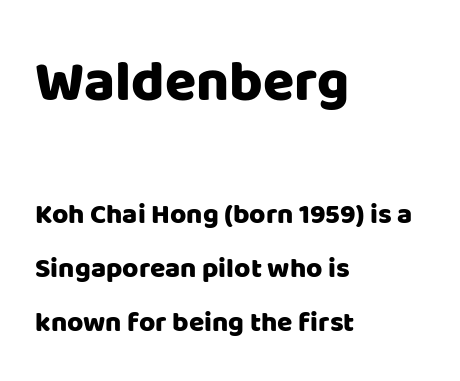
Students, observe: this is what heavily led, spacious text looks like. Typesetter's note — upper block bumped up in size, lower block left smaller. Line beginnings align vertically; line endings do not. The axis of the letterforms is exactly vertical.
